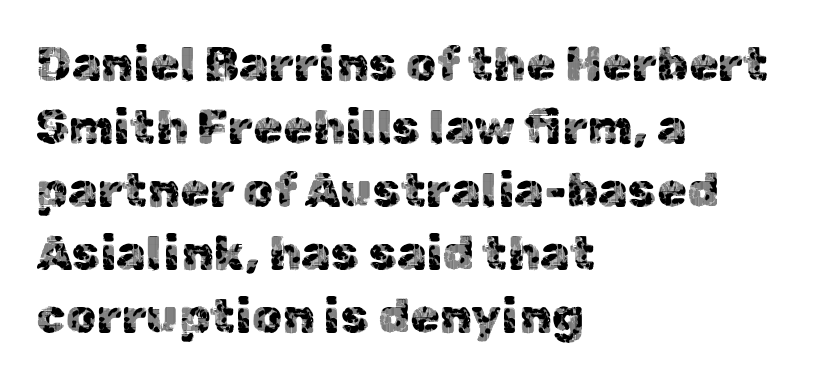
{"serif": "no", "italic": "no", "width": "normal", "x_height": "medium", "monospaced": "no", "underline": "no", "align": "left", "line_spacing": "normal", "line_spacing_ratio": 1.31, "letter_spacing": "normal", "letter_spacing_em": 0.0, "glyph_px": 48}
